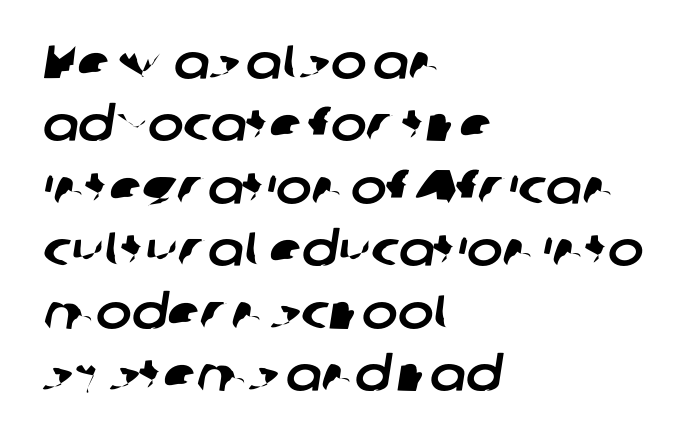
{"serif": "no", "width": "normal", "stroke_contrast": "low", "x_height": "medium", "monospaced": "no", "underline": "no", "align": "left", "line_spacing": "normal", "line_spacing_ratio": 1.3, "letter_spacing": "normal", "letter_spacing_em": 0.0, "glyph_px": 48}
